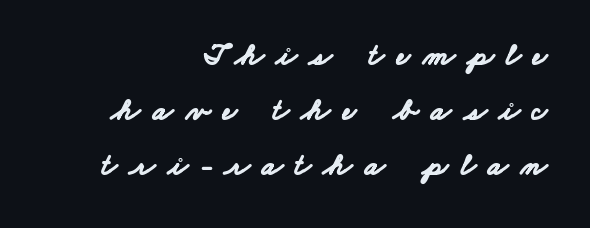
Q: Is the text bold? A: Yes.
Q: Is the typeface a serif or a sans-serif typeface? A: Sans-serif.
Q: Is the text underlined? A: No.
Q: How is the paragraph aligned? A: Right-aligned.
Q: Is the spacing between letters normal or unusually wide? A: Unusually wide.
Q: Width (condensed, normal, or wide)? A: Wide.
Q: Stroke contrast? A: Low.
Q: x-height? A: Small.
Q: Monospaced? A: No.
